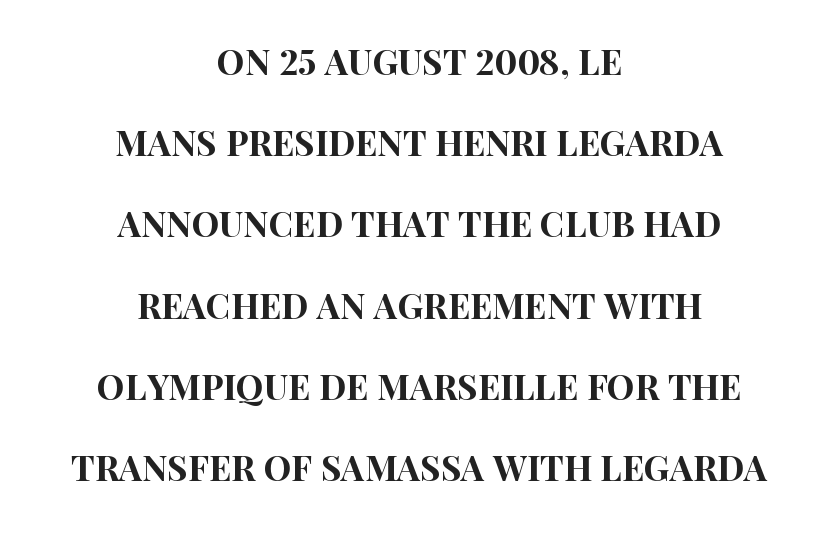
The image shows 35 px condensed sans-serif type, upright; set centered, loose line spacing (2.32x), normal letter spacing, not underlined; high stroke contrast and a large x-height.
